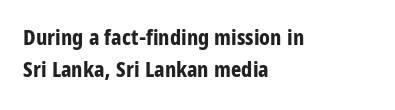
This block has exactly the height ordinary leading produces. A roman cut, with each character standing at attention. Typesetter's note: full bold, strokes at maximum text heaviness. The rendering anchors every line to the left-hand side.
